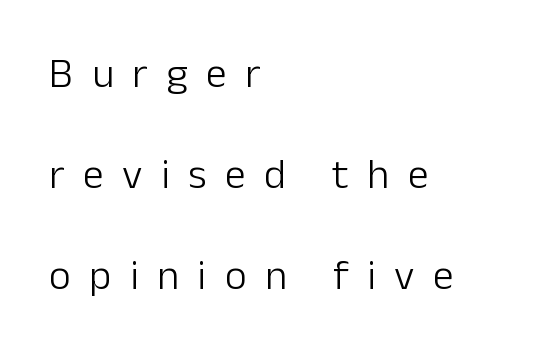
The image shows 42 px light sans-serif type, upright; set left-aligned, loose line spacing (2.41x), unusually wide letter spacing (+0.44 em), not underlined; low stroke contrast and a medium x-height.
